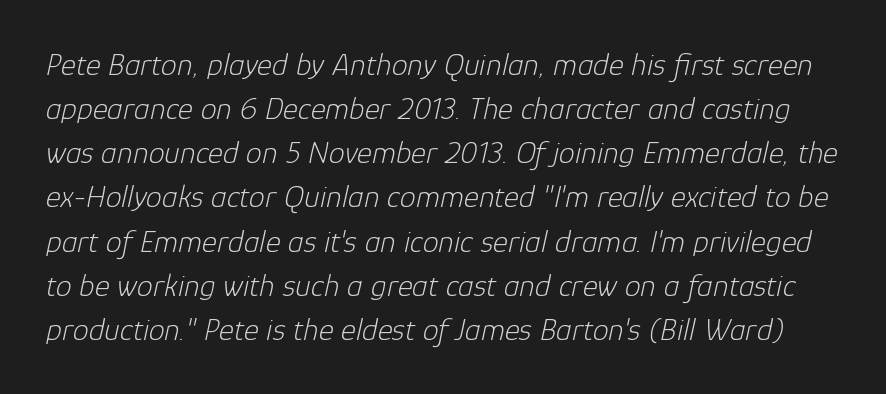
The image shows 32 px light type, italic (leaning right); set normal line spacing (1.38x), normal letter spacing, not underlined; low stroke contrast and a medium x-height.
